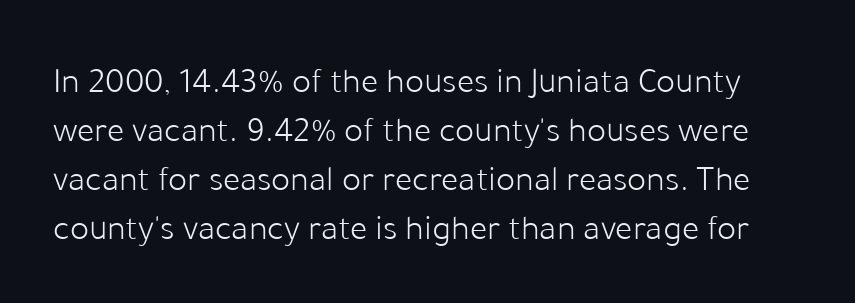
Q: Is the text bold? A: No.
Q: Is the text italic (slanted)? A: No, it is upright.
Q: Is the typeface a serif or a sans-serif typeface? A: Sans-serif.
Q: Is the text underlined? A: No.
Q: Is the spacing between letters normal or unusually wide? A: Normal.
Q: Is the spacing between lines tight, normal or loose? A: Normal.
Q: Width (condensed, normal, or wide)? A: Normal.
Q: Stroke contrast? A: Low.
Q: x-height? A: Medium.
Q: Monospaced? A: No.
